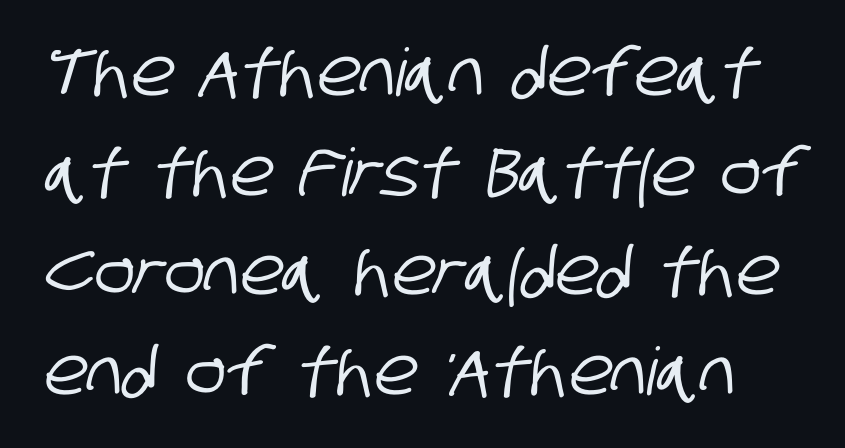
The image shows 66 px condensed sans-serif type; set normal line spacing (1.51x), normal letter spacing, not underlined; low stroke contrast and a large x-height.
